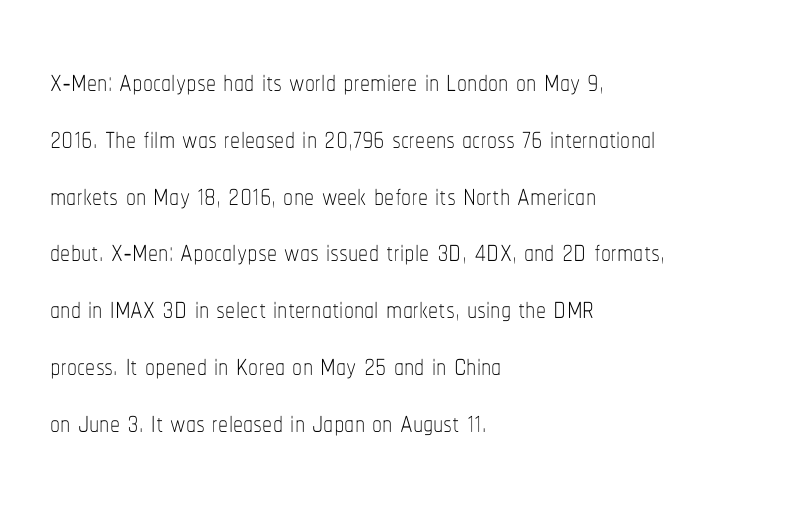
The rows are spaced the way most documents space them. Caption: face not bold, strokes unweighted. Short and long lines alike share a common starting point at left. The glyphs are unaccompanied by any horizontal stroke below them.
